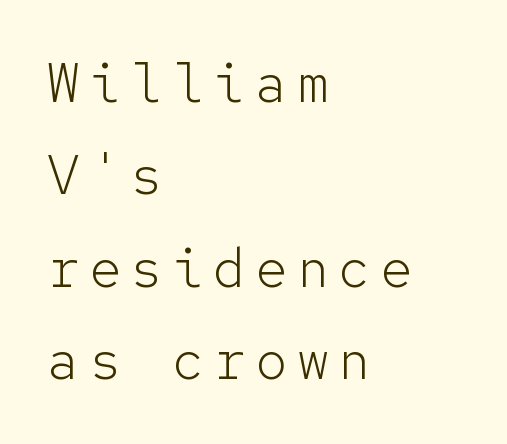
Q: Is the text bold? A: No.
Q: Is the text italic (slanted)? A: No, it is upright.
Q: Is the typeface a serif or a sans-serif typeface? A: Sans-serif.
Q: Is the text underlined? A: No.
Q: How is the paragraph aligned? A: Left-aligned.
Q: Width (condensed, normal, or wide)? A: Normal.
Q: Stroke contrast? A: Low.
Q: x-height? A: Medium.
Q: Monospaced? A: Yes.
